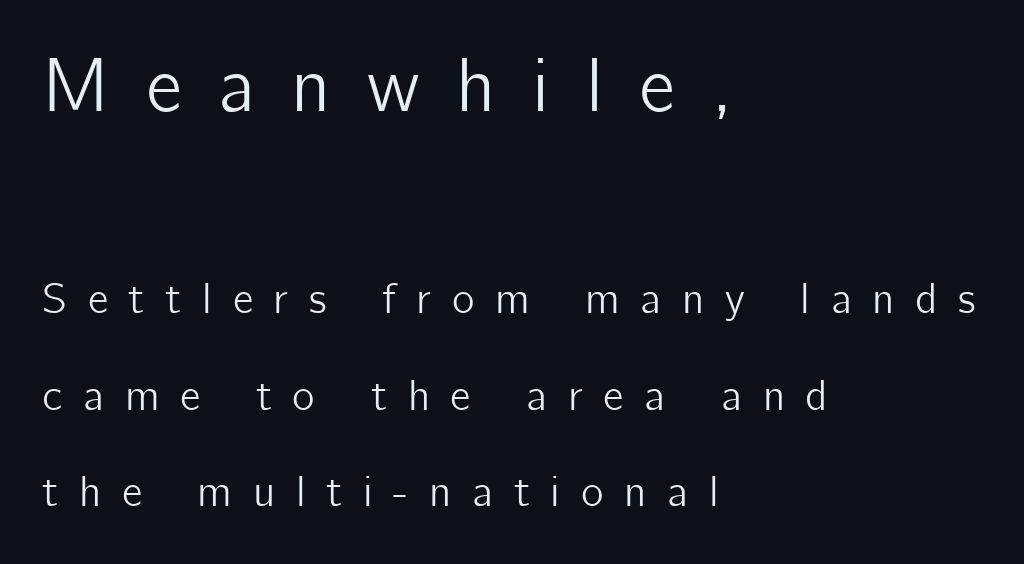
Unlike a traditional serif, this face leaves its strokes unadorned. The emphasis by scale lands on block number one, above. The face used here is proportionally spaced, like ordinary book or web type. In terms of letterspacing, this is a distinctly airy, spread setting. Posture: straight, roman, zero tilt.
